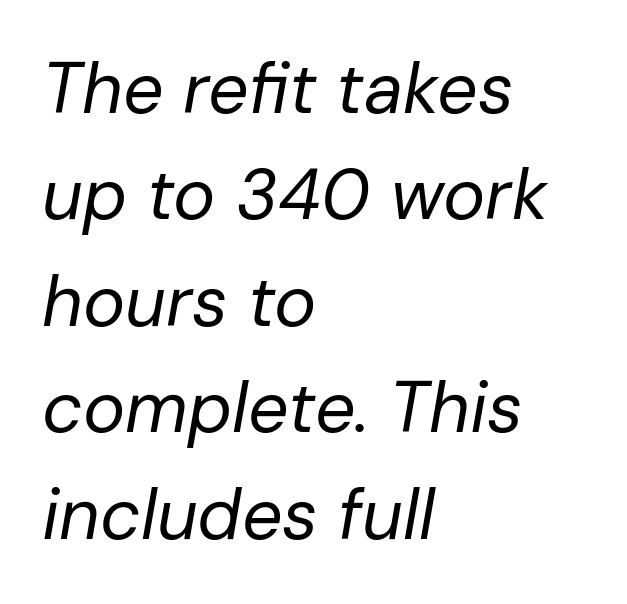
The image shows 71 px regular-weight type, italic (leaning right); set left-aligned, normal line spacing (1.5x), normal letter spacing, not underlined; low stroke contrast and a medium x-height.
